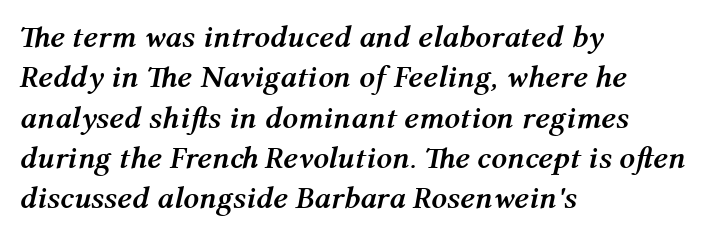
The image shows 31 px semibold type, italic (leaning right); set left-aligned, normal line spacing (1.3x), normal letter spacing, not underlined; medium stroke contrast and a medium x-height.
